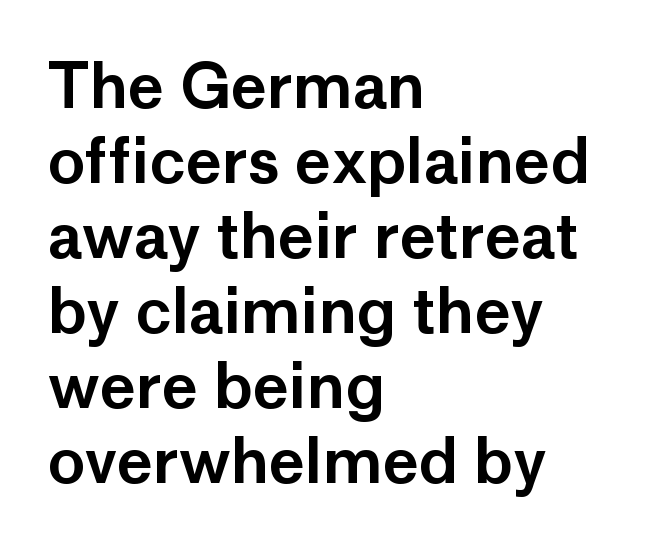
{"serif": "no", "italic": "no", "width": "normal", "stroke_contrast": "low", "x_height": "medium", "monospaced": "no", "underline": "no", "align": "left", "line_spacing_ratio": 1.21, "letter_spacing": "normal", "letter_spacing_em": 0.0, "glyph_px": 62}
